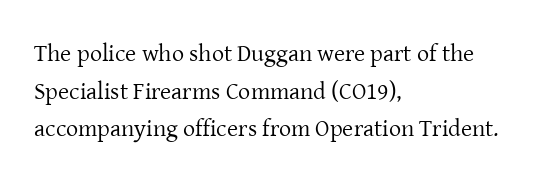
{"italic": "no", "bold": "no", "underline": "no", "align": "left", "line_spacing": "normal", "line_spacing_ratio": 1.57, "letter_spacing": "normal", "letter_spacing_em": 0.0, "glyph_px": 24}
